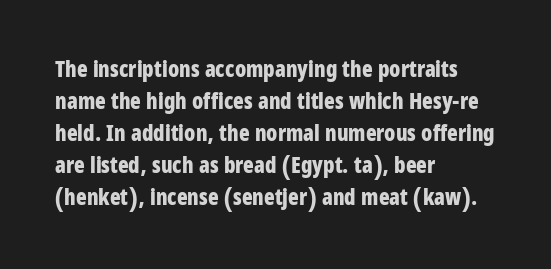
Students, observe: this is what conventionally led text looks like. Ascenders rise straight up at ninety degrees. Pretty heavy lettering here — definitely bold. The words here are not underlined.
